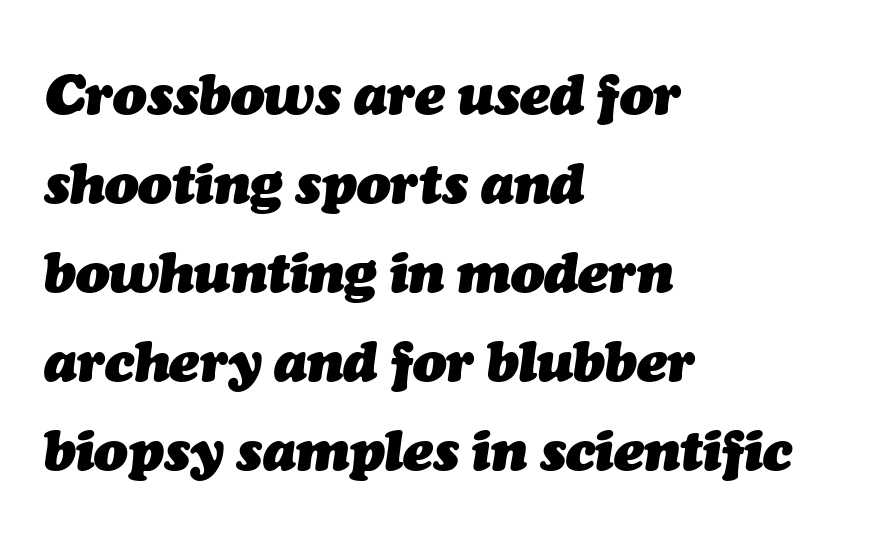
The glyphs have the mass of a bold cut. Compared with ordinary roman type, these characters are visibly tilted. Each new line begins a customary step beneath the previous one. Does extra space separate the letters? No, they use regular spacing. No word sits above an underline. Think of a printed novel: that variable character pitch is what you see here.
